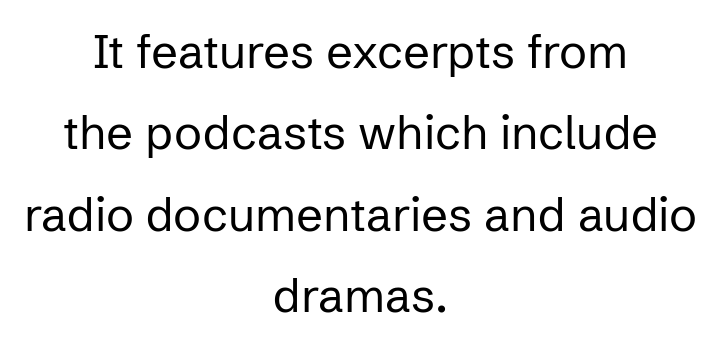
{"serif": "no", "italic": "no", "bold": "no", "weight": "regular", "width": "normal", "stroke_contrast": "low", "x_height": "medium", "monospaced": "no", "underline": "no", "align": "center", "line_spacing_ratio": 1.73, "letter_spacing": "normal", "letter_spacing_em": 0.0, "glyph_px": 47}
